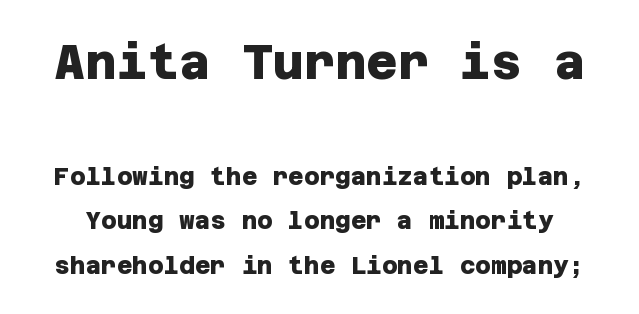
The image shows 48 px heavy sans-serif type; set line spacing 1.86x, normal letter spacing, not underlined; the first (top) block is 2.0x larger; low stroke contrast and a large x-height.
